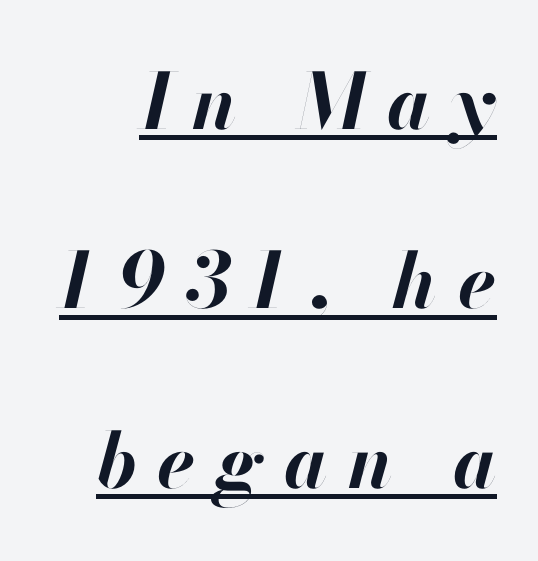
Q: Is the text bold? A: Yes.
Q: Is the text italic (slanted)? A: Yes, it leans right by about 13 degrees.
Q: Is the text underlined? A: Yes.
Q: Is the spacing between letters normal or unusually wide? A: Unusually wide.
Q: Is the spacing between lines tight, normal or loose? A: Loose.
Q: Width (condensed, normal, or wide)? A: Normal.
Q: Stroke contrast? A: High.
Q: x-height? A: Small.
Q: Monospaced? A: No.
